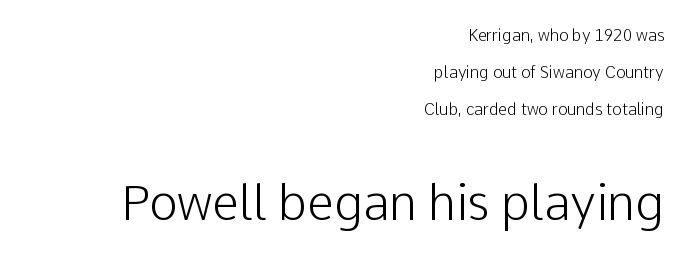
The image shows 48 px light sans-serif type, upright; set right-aligned, loose line spacing (2.3x), normal letter spacing, not underlined; the second (bottom) block is 3.0x larger; low stroke contrast and a medium x-height.
